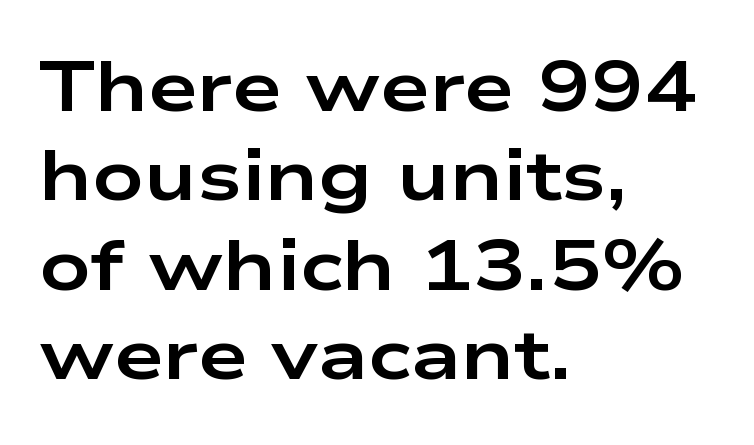
{"serif": "no", "italic": "no", "bold": "yes", "weight": "bold", "width": "wide", "stroke_contrast": "low", "x_height": "medium", "monospaced": "no", "underline": "no", "align": "left", "line_spacing": "normal", "line_spacing_ratio": 1.26, "letter_spacing": "normal", "letter_spacing_em": 0.0, "glyph_px": 71}
